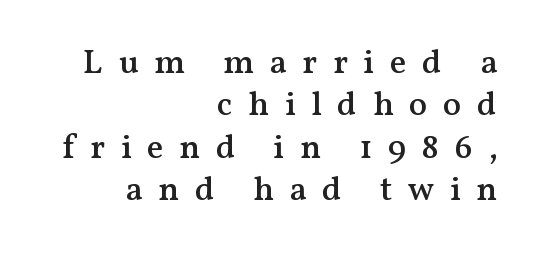
Q: Is the text bold? A: Semi-bold.
Q: Is the text italic (slanted)? A: No, it is upright.
Q: Is the typeface a serif or a sans-serif typeface? A: Serif.
Q: Is the text underlined? A: No.
Q: How is the paragraph aligned? A: Right-aligned.
Q: Is the spacing between letters normal or unusually wide? A: Unusually wide.
Q: Is the spacing between lines tight, normal or loose? A: Normal.
Q: Width (condensed, normal, or wide)? A: Normal.
Q: Stroke contrast? A: Medium.
Q: x-height? A: Medium.
Q: Monospaced? A: No.
